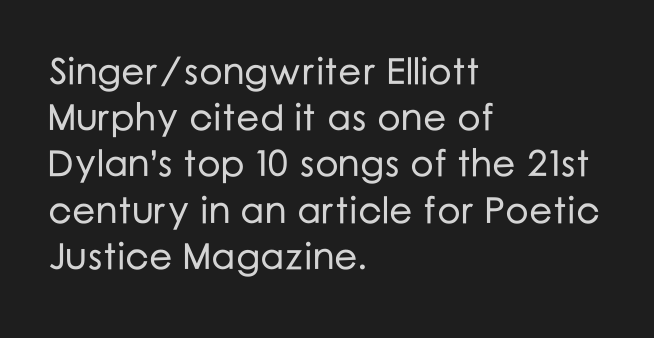
{"serif": "no", "italic": "no", "width": "normal", "stroke_contrast": "low", "x_height": "medium", "monospaced": "no", "underline": "no", "align": "left", "line_spacing": "normal", "line_spacing_ratio": 1.25, "letter_spacing": "normal", "letter_spacing_em": 0.0, "glyph_px": 37}
